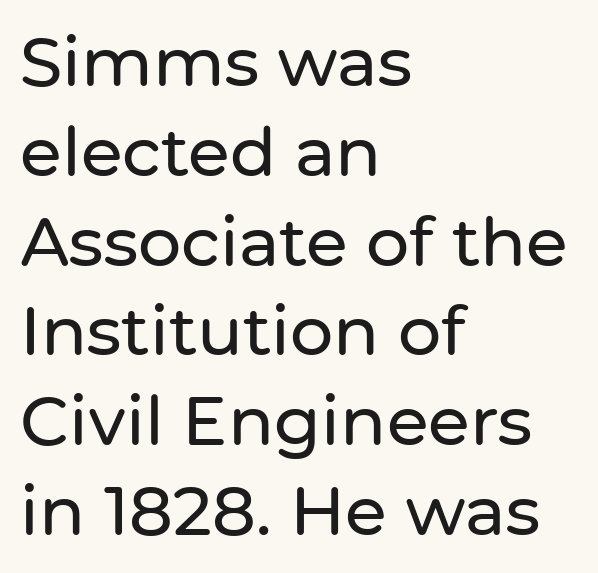
Q: Is the text italic (slanted)? A: No, it is upright.
Q: Is the typeface a serif or a sans-serif typeface? A: Sans-serif.
Q: Is the text underlined? A: No.
Q: How is the paragraph aligned? A: Left-aligned.
Q: Is the spacing between letters normal or unusually wide? A: Normal.
Q: Is the spacing between lines tight, normal or loose? A: Normal.
Q: Width (condensed, normal, or wide)? A: Normal.
Q: Stroke contrast? A: Low.
Q: x-height? A: Medium.
Q: Monospaced? A: No.
